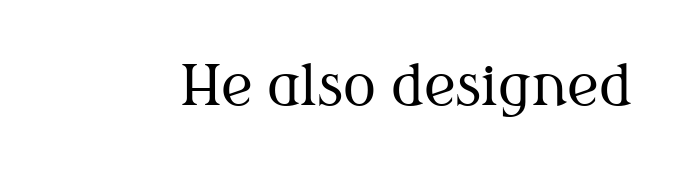
{"serif": "yes", "italic": "no", "bold": "no", "weight": "regular", "width": "normal", "stroke_contrast": "medium", "x_height": "medium", "monospaced": "no", "underline": "no", "letter_spacing": "normal", "letter_spacing_em": 0.0, "glyph_px": 55}
